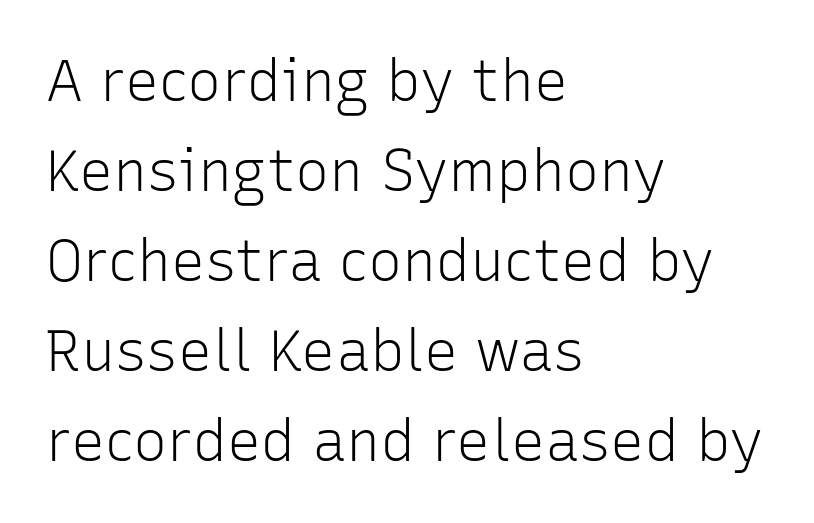
Q: Is the text bold? A: No.
Q: Is the text italic (slanted)? A: No, it is upright.
Q: Is the typeface a serif or a sans-serif typeface? A: Sans-serif.
Q: Is the text underlined? A: No.
Q: How is the paragraph aligned? A: Left-aligned.
Q: Is the spacing between letters normal or unusually wide? A: Normal.
Q: Is the spacing between lines tight, normal or loose? A: Normal.
Q: Width (condensed, normal, or wide)? A: Normal.
Q: Stroke contrast? A: Low.
Q: x-height? A: Medium.
Q: Monospaced? A: No.
